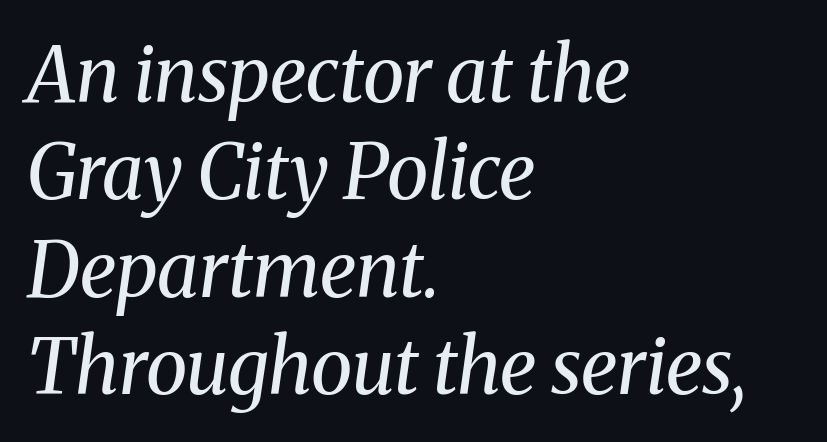
Quick note: interline space is typical. The rendering uses natural spacing where letterforms have individual widths. Compared with a centered layout, this one pins lines to the left instead. Unlike a clean sans, this face finishes its strokes with serifs. The type is set solid horizontally, with unmodified tracking.
